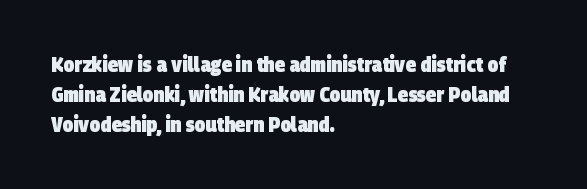
{"bold": "yes", "underline": "no", "align": "left", "line_spacing": "normal", "line_spacing_ratio": 1.43, "letter_spacing": "normal", "letter_spacing_em": 0.0, "glyph_px": 21}
